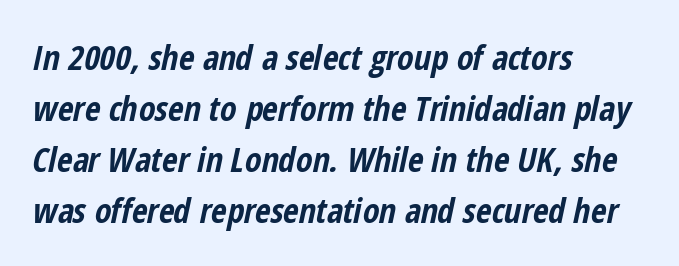
{"italic": "yes", "lean": "right", "slant_degrees": 12, "bold": "yes", "weight": "bold", "width": "condensed", "stroke_contrast": "low", "x_height": "medium", "monospaced": "no", "underline": "no", "align": "left", "line_spacing": "normal", "line_spacing_ratio": 1.5, "letter_spacing": "normal", "letter_spacing_em": 0.0, "glyph_px": 34}
